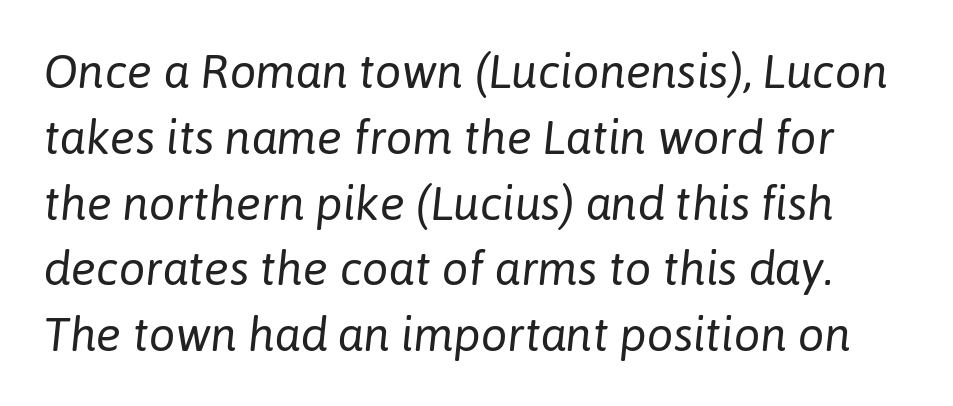
A clean baseline with only descenders dipping below it. The text carries the slant typical of an italic or oblique font. Letter spacing: default. Here the designer chose a conventional face with non-uniform glyph widths. This reads as an unemphasized weight, regular at the heaviest.
